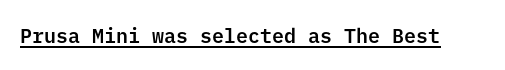
Q: Is the text italic (slanted)? A: No, it is upright.
Q: Is the text underlined? A: Yes.
Q: Is the spacing between letters normal or unusually wide? A: Normal.
